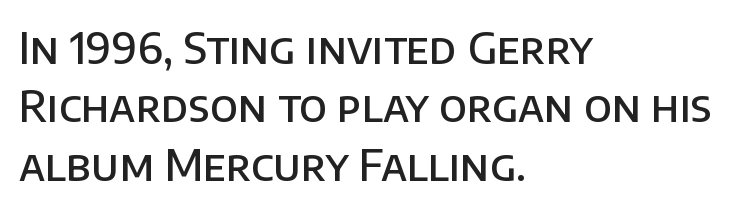
Q: Is the text bold? A: Semi-bold.
Q: Is the text italic (slanted)? A: No, it is upright.
Q: Is the typeface a serif or a sans-serif typeface? A: Sans-serif.
Q: Is the text underlined? A: No.
Q: How is the paragraph aligned? A: Left-aligned.
Q: Is the spacing between letters normal or unusually wide? A: Normal.
Q: Is the spacing between lines tight, normal or loose? A: Normal.
Q: Width (condensed, normal, or wide)? A: Normal.
Q: Stroke contrast? A: Low.
Q: x-height? A: Large.
Q: Monospaced? A: No.
